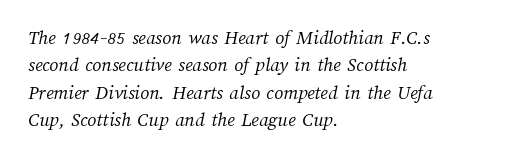
Q: Is the text bold? A: No.
Q: Is the text underlined? A: No.
Q: How is the paragraph aligned? A: Left-aligned.
Q: Is the spacing between letters normal or unusually wide? A: Normal.
Q: Is the spacing between lines tight, normal or loose? A: Normal.
